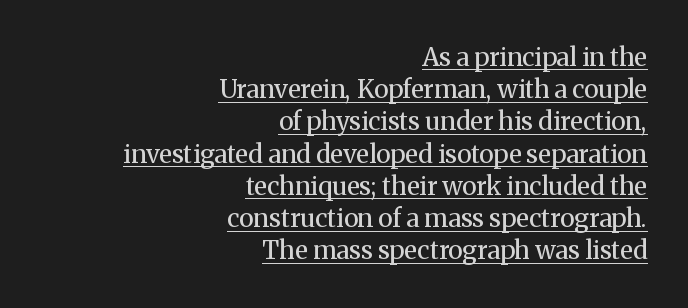
Q: Is the text bold? A: No.
Q: Is the text italic (slanted)? A: No, it is upright.
Q: Is the text underlined? A: Yes.
Q: How is the paragraph aligned? A: Right-aligned.
Q: Is the spacing between letters normal or unusually wide? A: Normal.
Q: Is the spacing between lines tight, normal or loose? A: Normal.
